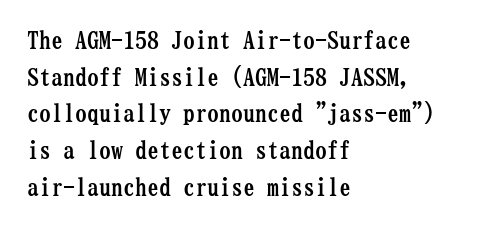
{"italic": "no", "bold": "yes", "underline": "no", "align": "left", "line_spacing": "normal", "line_spacing_ratio": 1.53, "letter_spacing": "normal", "letter_spacing_em": 0.0, "glyph_px": 24}
